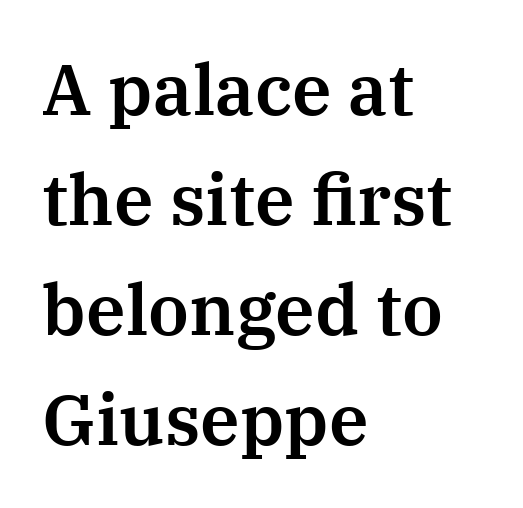
{"serif": "yes", "italic": "no", "width": "normal", "stroke_contrast": "medium", "x_height": "medium", "monospaced": "no", "underline": "no", "align": "left", "line_spacing": "normal", "line_spacing_ratio": 1.55, "letter_spacing": "normal", "letter_spacing_em": 0.0, "glyph_px": 71}
